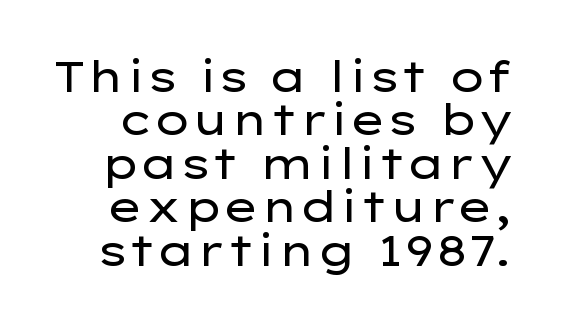
Q: Is the text bold? A: No.
Q: Is the text italic (slanted)? A: No, it is upright.
Q: Is the typeface a serif or a sans-serif typeface? A: Sans-serif.
Q: Is the text underlined? A: No.
Q: Is the spacing between letters normal or unusually wide? A: Normal.
Q: Is the spacing between lines tight, normal or loose? A: Tight.
Q: Width (condensed, normal, or wide)? A: Wide.
Q: Stroke contrast? A: Low.
Q: x-height? A: Medium.
Q: Monospaced? A: No.
